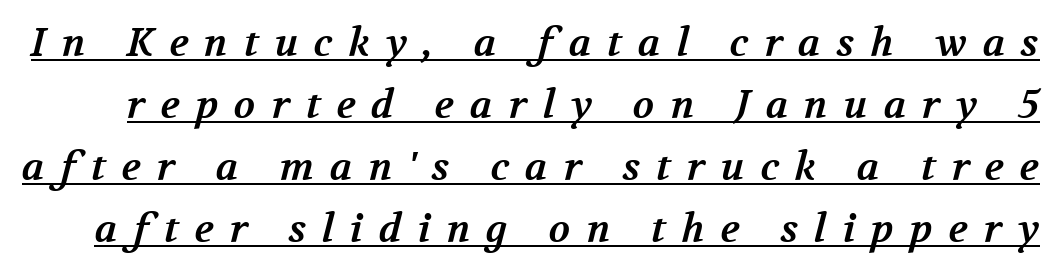
Q: Is the text bold? A: Yes.
Q: Is the typeface a serif or a sans-serif typeface? A: Serif.
Q: Is the text underlined? A: Yes.
Q: Is the spacing between letters normal or unusually wide? A: Unusually wide.
Q: Is the spacing between lines tight, normal or loose? A: Normal.
Q: Width (condensed, normal, or wide)? A: Normal.
Q: Stroke contrast? A: Medium.
Q: x-height? A: Medium.
Q: Monospaced? A: No.
